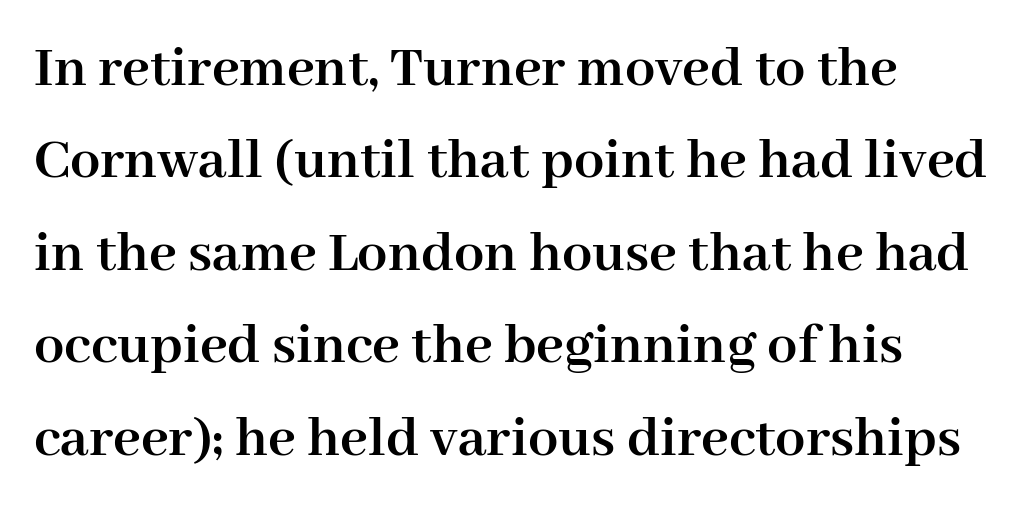
Compared with typical body copy, the letter spacing here is the same. These lines are rendered in a variable-pitch font. Typographically, this falls in the serif category. The passage shown is emphatically bold.
